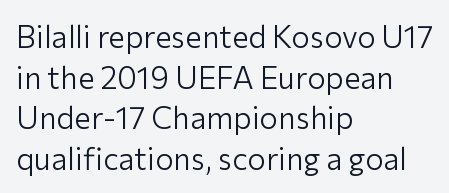
Q: Is the text bold? A: No.
Q: Is the text italic (slanted)? A: No, it is upright.
Q: Is the typeface a serif or a sans-serif typeface? A: Sans-serif.
Q: Is the text underlined? A: No.
Q: How is the paragraph aligned? A: Left-aligned.
Q: Is the spacing between letters normal or unusually wide? A: Normal.
Q: Is the spacing between lines tight, normal or loose? A: Normal.
Q: Width (condensed, normal, or wide)? A: Normal.
Q: Stroke contrast? A: Low.
Q: x-height? A: Medium.
Q: Monospaced? A: No.
